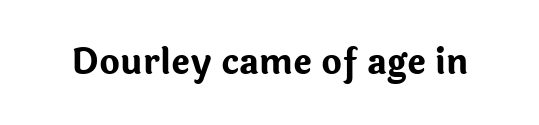
{"serif": "no", "italic": "no", "bold": "yes", "weight": "bold", "width": "normal", "stroke_contrast": "low", "x_height": "medium", "monospaced": "no", "underline": "no", "letter_spacing": "normal", "letter_spacing_em": 0.0, "glyph_px": 35}
